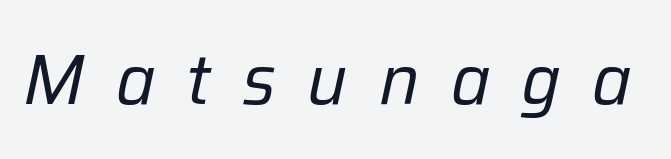
The image shows 71 px regular-weight type, italic (leaning right); set unusually wide letter spacing (+0.44 em), not underlined; low stroke contrast and a medium x-height.
